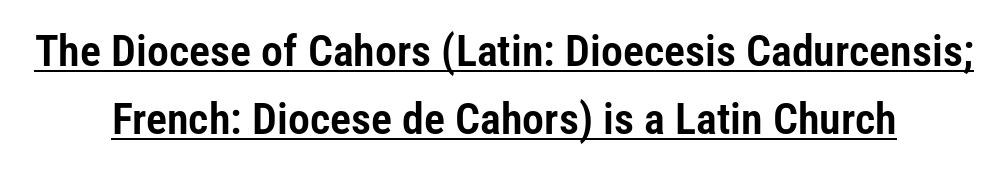
Q: Is the text italic (slanted)? A: No, it is upright.
Q: Is the typeface a serif or a sans-serif typeface? A: Sans-serif.
Q: Is the text underlined? A: Yes.
Q: How is the paragraph aligned? A: Centered.
Q: Is the spacing between letters normal or unusually wide? A: Normal.
Q: Is the spacing between lines tight, normal or loose? A: Normal.
Q: Width (condensed, normal, or wide)? A: Condensed.
Q: Stroke contrast? A: Low.
Q: x-height? A: Medium.
Q: Monospaced? A: No.
